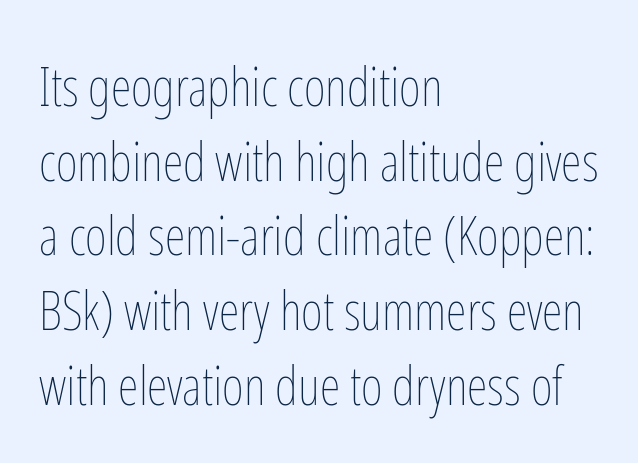
{"italic": "no", "bold": "no", "weight": "thin", "width": "condensed", "stroke_contrast": "low", "x_height": "medium", "monospaced": "no", "underline": "no", "align": "left", "line_spacing": "normal", "line_spacing_ratio": 1.41, "letter_spacing": "normal", "letter_spacing_em": 0.0, "glyph_px": 53}
